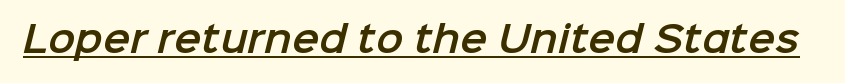
Here the designer chose a conventional face with non-uniform glyph widths. The rendering keeps characters at their native spacing. Emphasis is given by a line drawn under the lettering. A sans-serif font was chosen for this passage.
